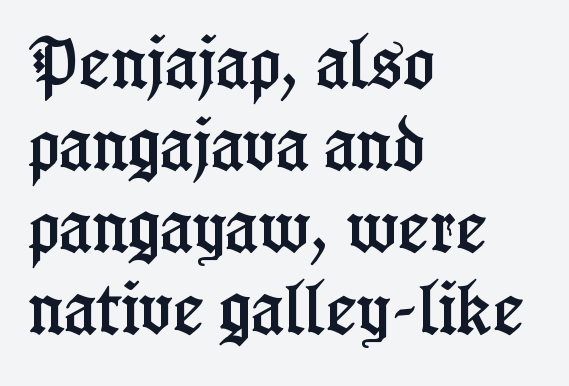
The image shows 59 px condensed serif type, upright; set left-aligned, normal line spacing (1.39x), normal letter spacing, not underlined; low stroke contrast and a medium x-height.
